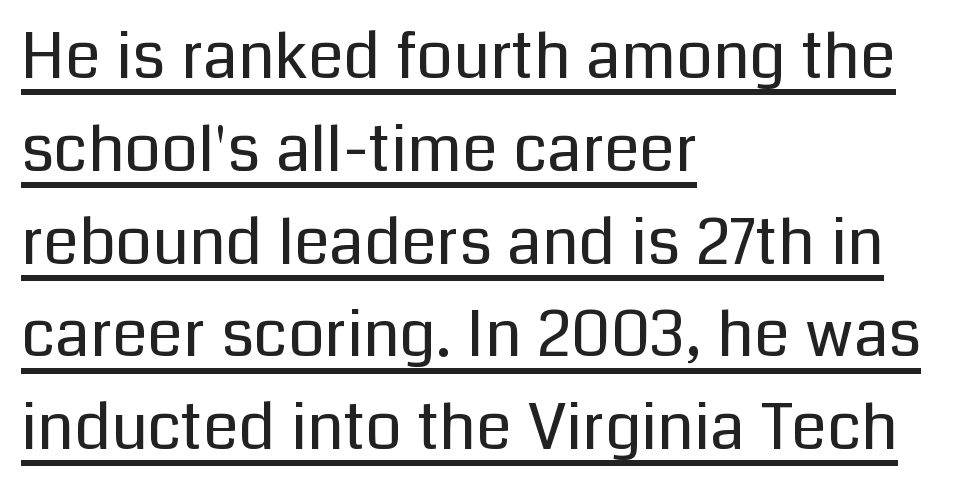
The image shows 64 px regular-weight sans-serif type, upright; set left-aligned, normal line spacing (1.45x), normal letter spacing, underlined; low stroke contrast and a medium x-height.
